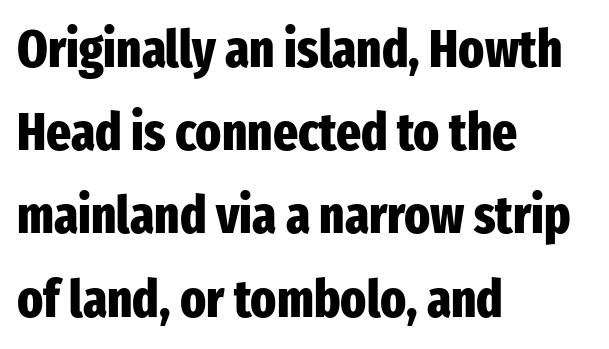
The type family on display is of the sans-serif kind. The axis of the letterforms is exactly vertical. Students, this is bold: see how much ink each stroke carries. These lines sit exactly where default settings would place them. Nobody drew a line under any word here.
